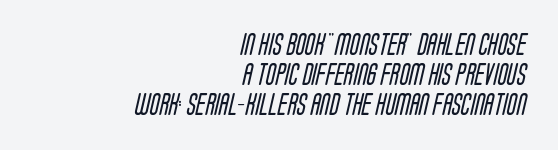
The image shows 22 px text type; set right-aligned, normal line spacing (1.37x), normal letter spacing, not underlined.
